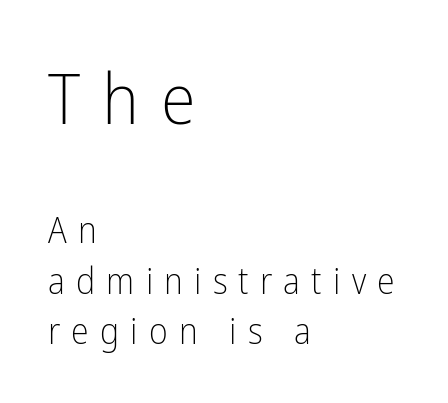
{"serif": "no", "italic": "no", "bold": "no", "weight": "light", "width": "condensed", "stroke_contrast": "low", "x_height": "medium", "monospaced": "no", "underline": "no", "align": "left", "line_spacing": "normal", "line_spacing_ratio": 1.4, "letter_spacing": "wide", "letter_spacing_em": 0.31, "larger_block": "first", "size_ratio": 1.97, "glyph_px": 71}
